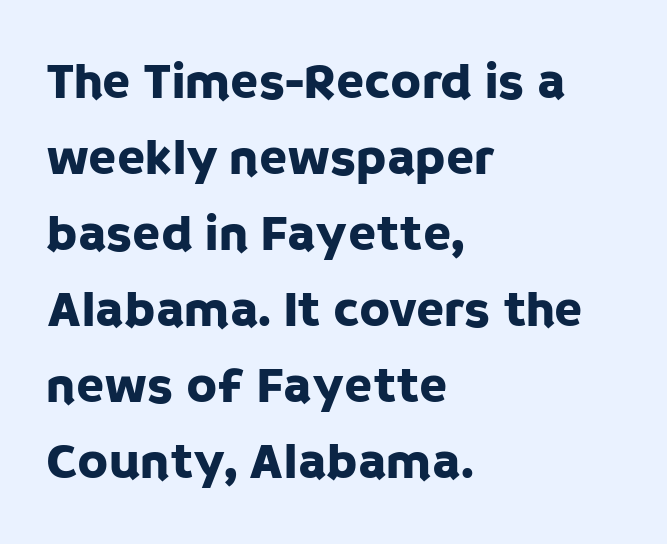
{"serif": "no", "italic": "no", "width": "normal", "stroke_contrast": "low", "x_height": "large", "monospaced": "no", "underline": "no", "align": "left", "line_spacing": "normal", "line_spacing_ratio": 1.49, "letter_spacing": "normal", "letter_spacing_em": 0.0, "glyph_px": 51}
